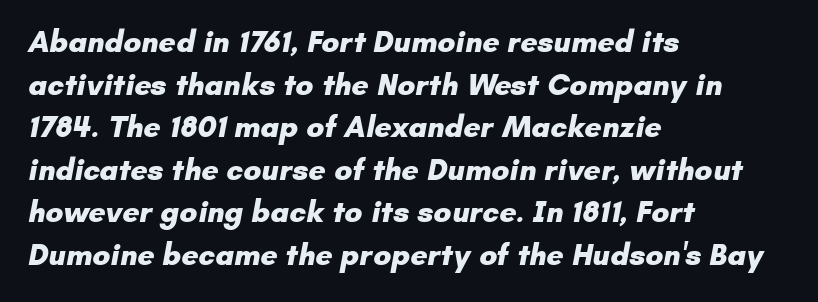
Visually the block forms a straight wall on the left and a jagged coastline on the right. Any mark beneath the type? The region is blank. The sample has been set heavy, in full bold. Normally led — the rows are evenly, conventionally spaced.
